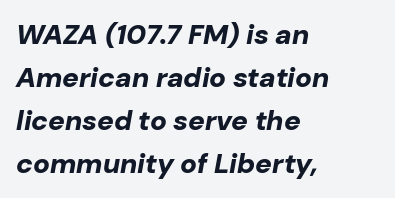
Q: Is the text bold? A: Yes.
Q: Is the text italic (slanted)? A: Yes, it leans right by about 10 degrees.
Q: Is the text underlined? A: No.
Q: How is the paragraph aligned? A: Left-aligned.
Q: Is the spacing between letters normal or unusually wide? A: Normal.
Q: Is the spacing between lines tight, normal or loose? A: Normal.
Q: Width (condensed, normal, or wide)? A: Normal.
Q: Stroke contrast? A: Low.
Q: x-height? A: Medium.
Q: Monospaced? A: No.
